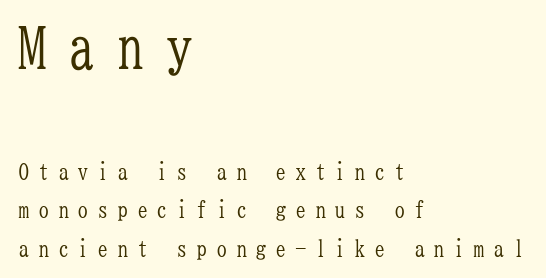
Q: Is the text bold? A: No.
Q: Is the text italic (slanted)? A: No, it is upright.
Q: Is the typeface a serif or a sans-serif typeface? A: Serif.
Q: Is the text underlined? A: No.
Q: How is the paragraph aligned? A: Left-aligned.
Q: Is the spacing between letters normal or unusually wide? A: Unusually wide.
Q: Is the spacing between lines tight, normal or loose? A: Normal.
Q: Which block of text is set in a larger size, the first (top) or the second (bottom)? A: The first (top) one.
Q: Width (condensed, normal, or wide)? A: Condensed.
Q: Stroke contrast? A: Low.
Q: x-height? A: Medium.
Q: Monospaced? A: Yes.
